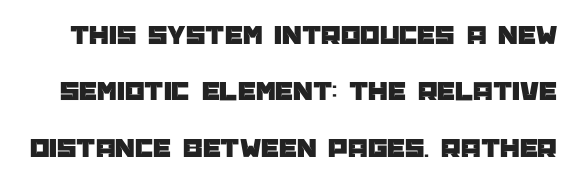
The image shows 28 px sans-serif type, upright; set loose line spacing (2.01x), normal letter spacing, not underlined; low stroke contrast and a large x-height.
